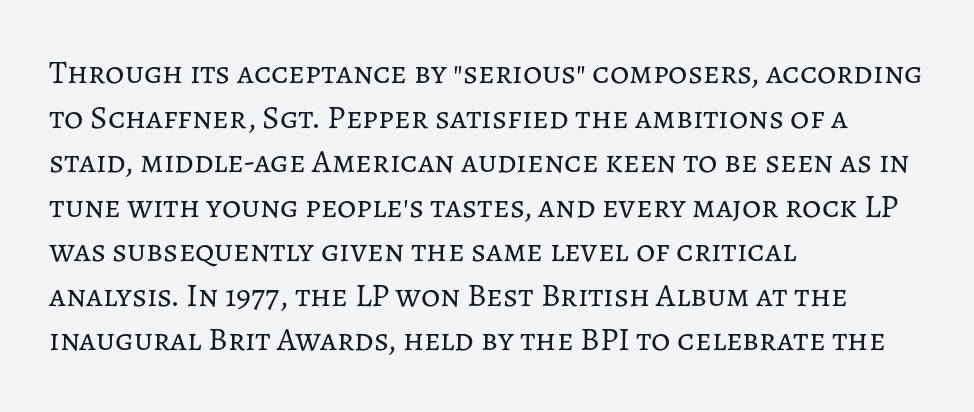
Is this a fixed-width face? No — the glyphs have proportional, varying widths. Nothing unusual about the tracking: characters are spaced as the font intends. Reading down the column, the eye jumps a familiar distance to each next line. If you drew a line through each stem, it would be perfectly vertical.
